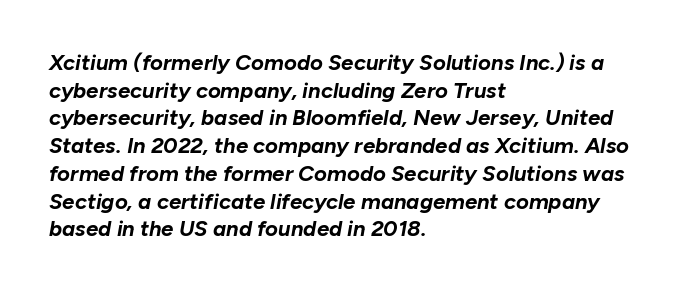
{"italic": "yes", "lean": "right", "slant_degrees": 10, "bold": "yes", "underline": "no", "align": "left", "line_spacing": "normal", "line_spacing_ratio": 1.26, "letter_spacing": "normal", "letter_spacing_em": 0.0, "glyph_px": 22}
